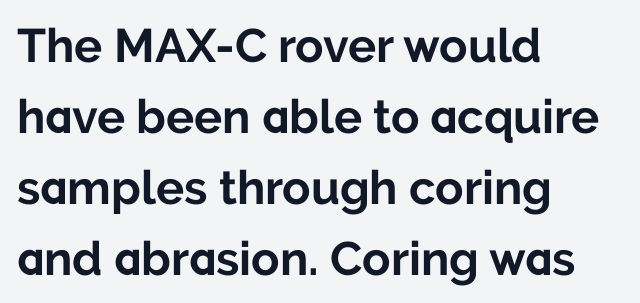
The image shows 47 px bold sans-serif type, upright; set left-aligned, normal line spacing (1.51x), normal letter spacing, not underlined; low stroke contrast and a medium x-height.
